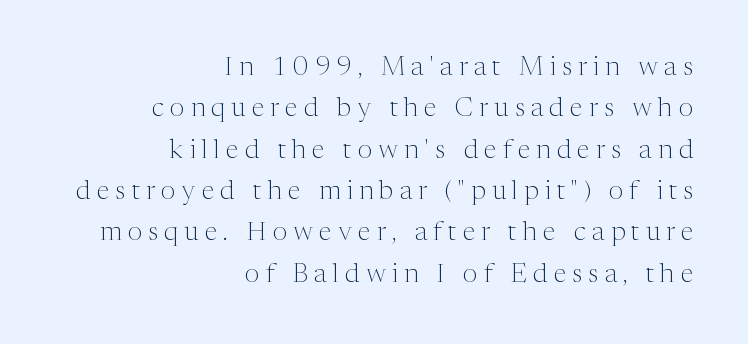
The image shows 26 px text type, upright; set right-aligned, normal line spacing (1.59x), unusually wide letter spacing (+0.24 em), not underlined.
